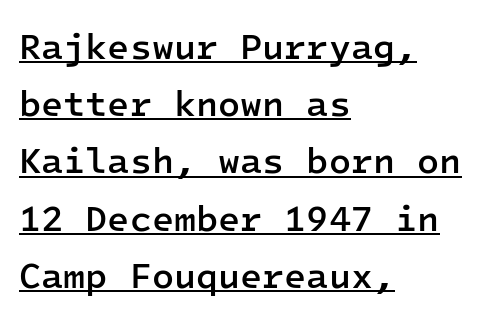
The image shows 36 px semibold sans-serif type, upright, monospaced; set left-aligned, normal line spacing (1.59x), normal letter spacing, underlined; low stroke contrast and a medium x-height.
